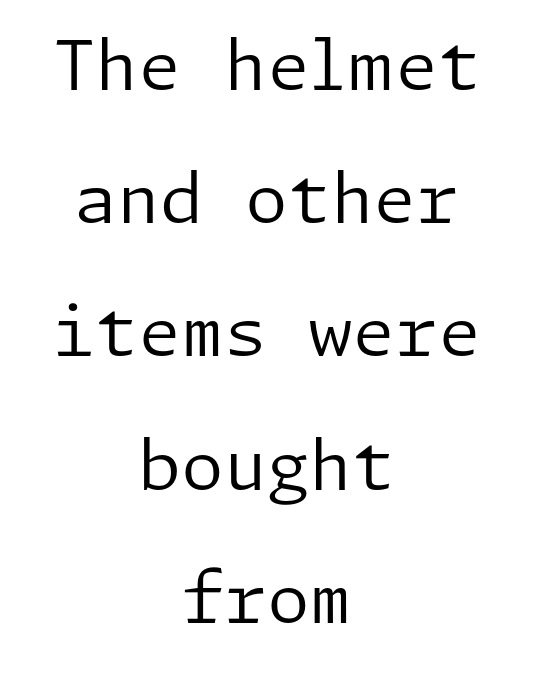
One glance says open: line gaps are wider than usual. The horizontal fit of the characters is conventional and even. Italic? Not at all — the glyphs are vertical. A clean baseline with only descenders dipping below it. Letterform terminals end flat and unadorned throughout the passage.
